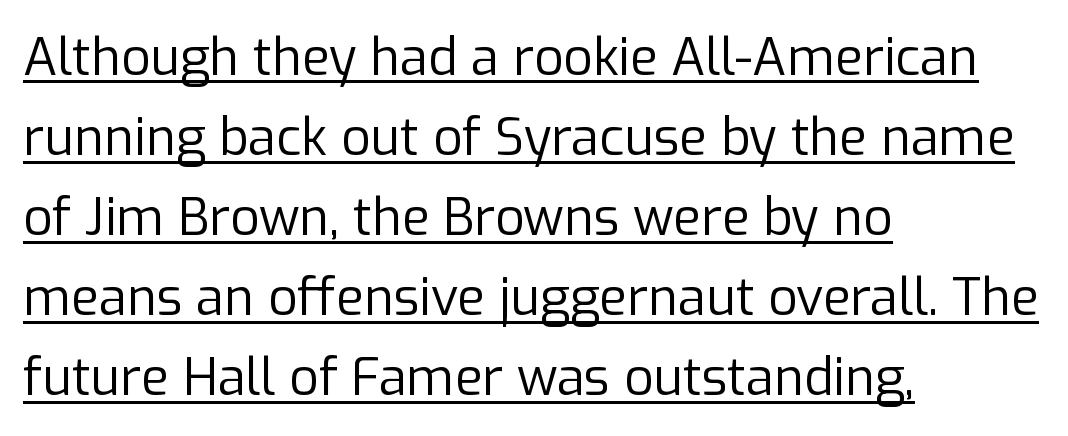
Q: Is the text bold? A: No.
Q: Is the text italic (slanted)? A: No, it is upright.
Q: Is the typeface a serif or a sans-serif typeface? A: Sans-serif.
Q: Is the text underlined? A: Yes.
Q: How is the paragraph aligned? A: Left-aligned.
Q: Is the spacing between letters normal or unusually wide? A: Normal.
Q: Is the spacing between lines tight, normal or loose? A: Normal.
Q: Width (condensed, normal, or wide)? A: Normal.
Q: Stroke contrast? A: Low.
Q: x-height? A: Medium.
Q: Monospaced? A: No.
